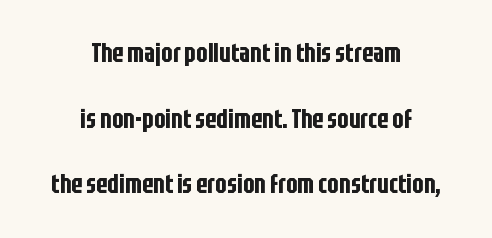
{"italic": "no", "underline": "no", "align": "center", "line_spacing": "loose", "line_spacing_ratio": 2.43, "letter_spacing": "normal", "letter_spacing_em": 0.0, "glyph_px": 27}
